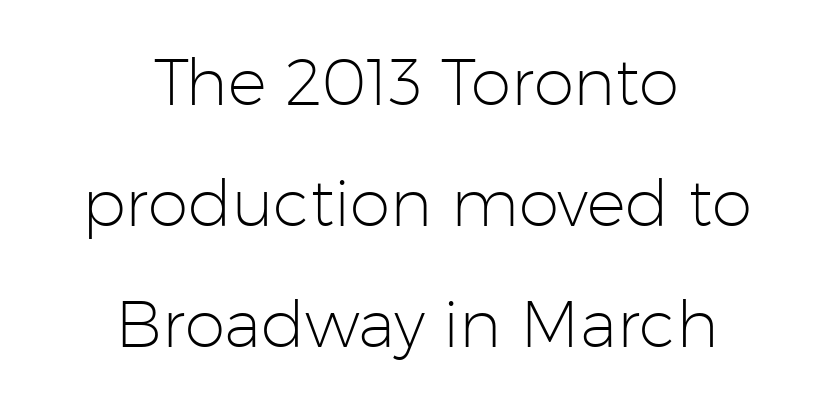
Underline: absent. The face used here is a sans, in the tradition of grotesques and geometrics. A typesetter would call this zero additional tracking. Caption: multi-line text, centered on the measure.
